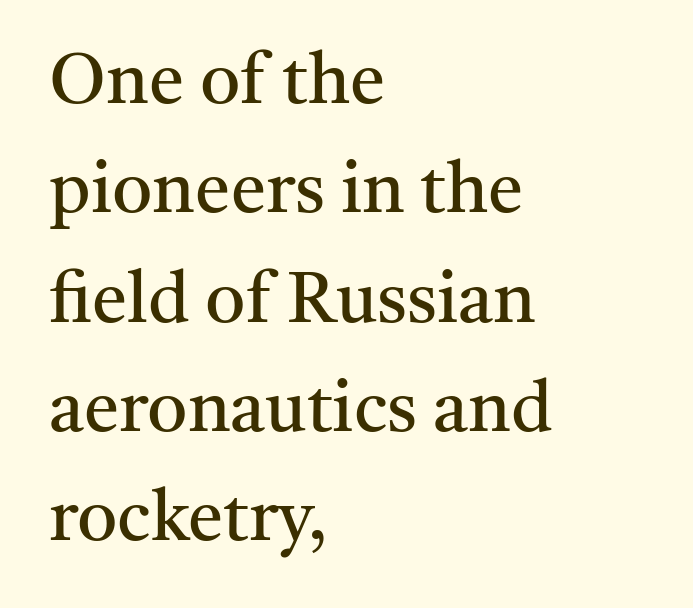
Q: Is the text bold? A: No.
Q: Is the text italic (slanted)? A: No, it is upright.
Q: Is the typeface a serif or a sans-serif typeface? A: Serif.
Q: Is the text underlined? A: No.
Q: How is the paragraph aligned? A: Left-aligned.
Q: Is the spacing between letters normal or unusually wide? A: Normal.
Q: Is the spacing between lines tight, normal or loose? A: Normal.
Q: Width (condensed, normal, or wide)? A: Normal.
Q: Stroke contrast? A: Medium.
Q: x-height? A: Medium.
Q: Monospaced? A: No.
